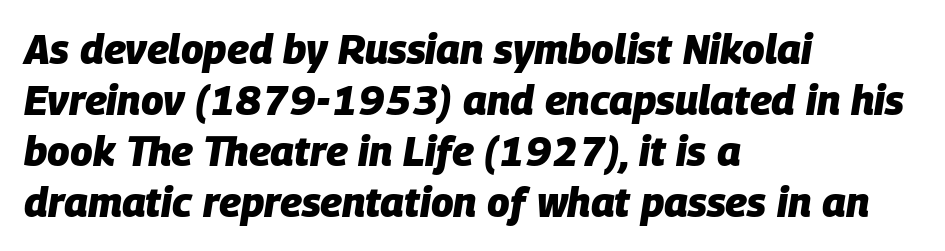
{"italic": "yes", "lean": "right", "slant_degrees": 9, "bold": "yes", "weight": "heavy", "width": "normal", "stroke_contrast": "low", "x_height": "large", "monospaced": "no", "underline": "no", "align": "left", "line_spacing_ratio": 1.24, "letter_spacing": "normal", "letter_spacing_em": 0.0, "glyph_px": 41}
